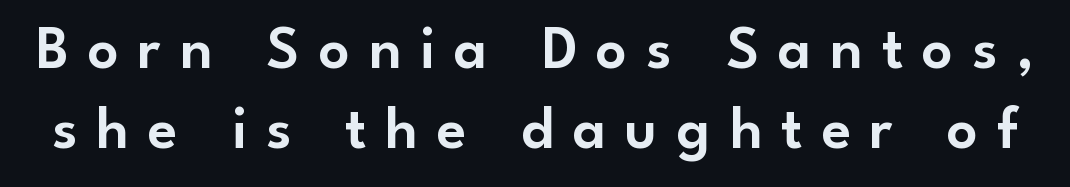
{"serif": "no", "italic": "no", "width": "normal", "stroke_contrast": "low", "x_height": "small", "monospaced": "no", "underline": "no", "line_spacing": "normal", "line_spacing_ratio": 1.31, "letter_spacing": "wide", "letter_spacing_em": 0.31, "glyph_px": 61}
